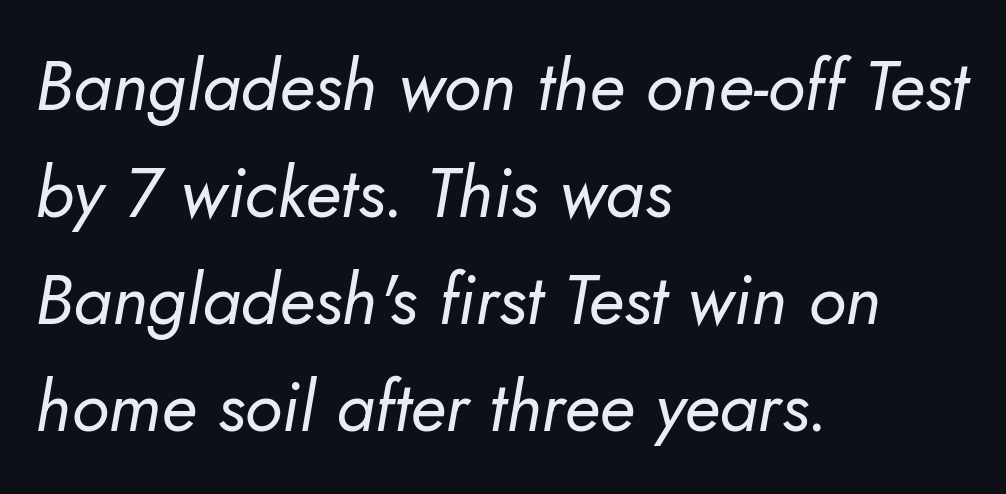
Looks like regular typesetting: each glyph gets only the width it needs. The typeface has the unassuming heft of standard copy or less. Just letters on the line, the space beneath them empty. The text block is weighted toward the left margin, trailing off unevenly rightward. The leading is moderate, giving the passage an even texture. Looking at the ascenders, they clearly lean.
